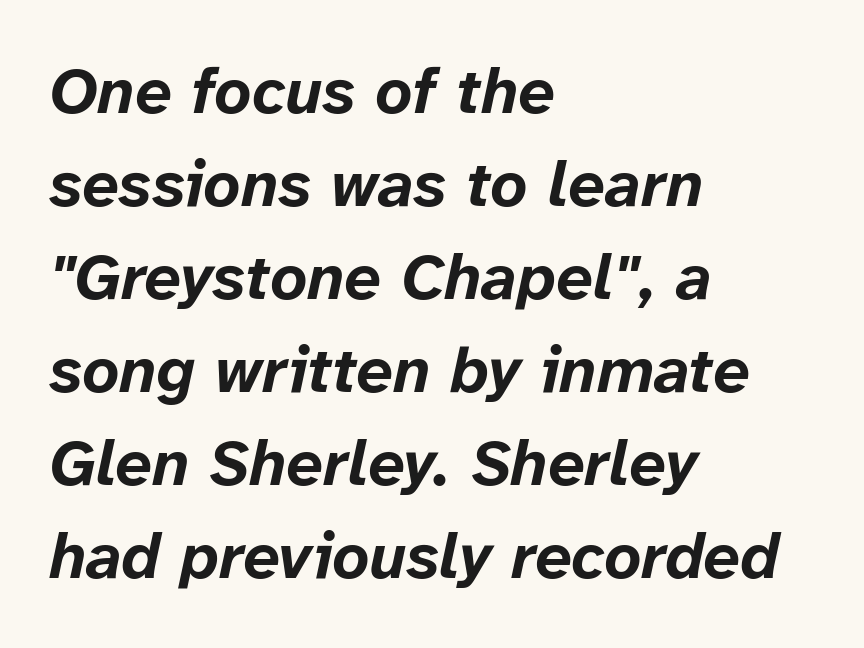
Q: Is the text bold? A: Yes.
Q: Is the text italic (slanted)? A: Yes, it leans right by about 12 degrees.
Q: Is the text underlined? A: No.
Q: How is the paragraph aligned? A: Left-aligned.
Q: Is the spacing between letters normal or unusually wide? A: Normal.
Q: Is the spacing between lines tight, normal or loose? A: Normal.
Q: Width (condensed, normal, or wide)? A: Normal.
Q: Stroke contrast? A: Low.
Q: x-height? A: Medium.
Q: Monospaced? A: No.
